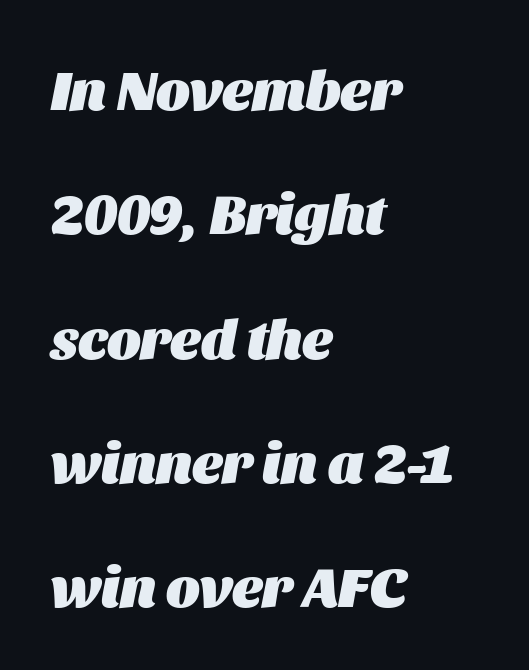
Plenty of ink on the page — the face is bold. A typesetter would call this zero additional tracking. You could not count columns in this text — the font is proportionally spaced. The rendering anchors every line to the left-hand side. Students, observe: this is what heavily led, spacious text looks like.
